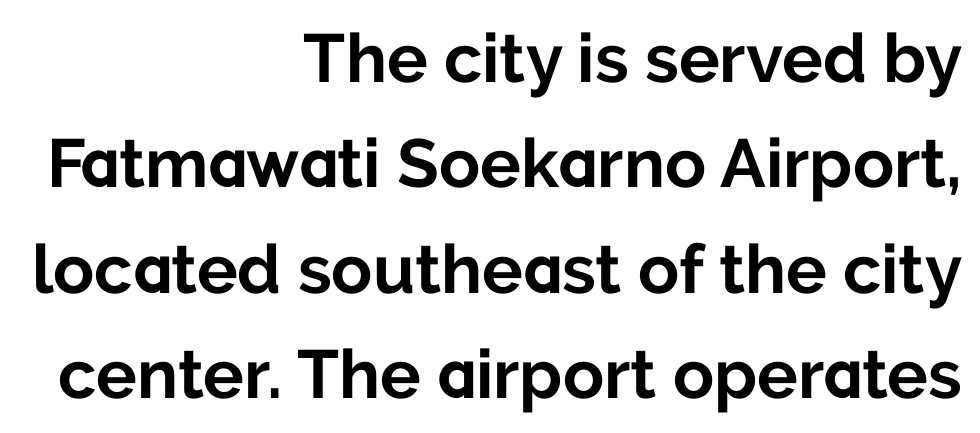
Q: Is the text bold? A: Yes.
Q: Is the text italic (slanted)? A: No, it is upright.
Q: Is the typeface a serif or a sans-serif typeface? A: Sans-serif.
Q: Is the text underlined? A: No.
Q: How is the paragraph aligned? A: Right-aligned.
Q: Is the spacing between letters normal or unusually wide? A: Normal.
Q: Is the spacing between lines tight, normal or loose? A: Normal.
Q: Width (condensed, normal, or wide)? A: Normal.
Q: Stroke contrast? A: Low.
Q: x-height? A: Medium.
Q: Monospaced? A: No.
